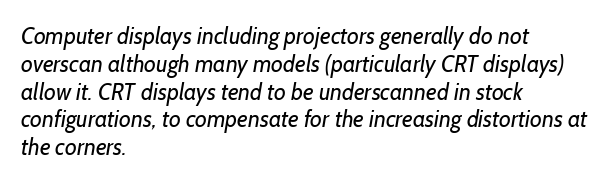
Quick note: underline off. Students, note that the glyphs here touch the page at normal intervals. Vertical stems look standard width or narrower in stroke. These lines are set flush left with a ragged right edge.
